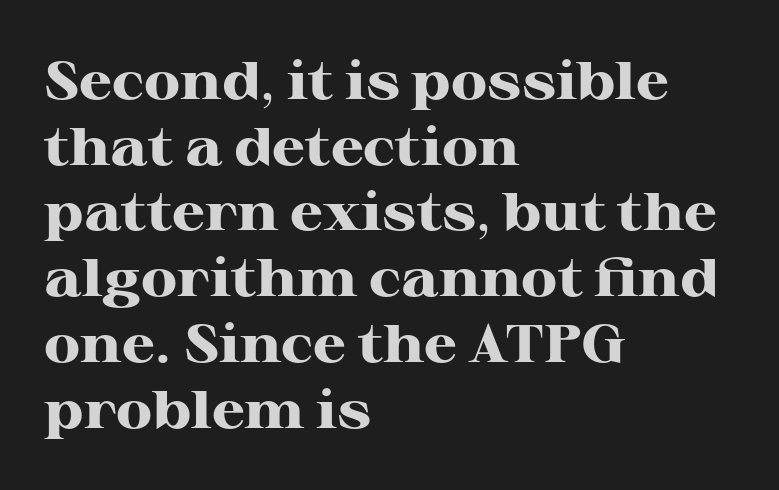
The letters carry serifs — small finishing strokes at the ends of their stems. Is the letter spacing exaggerated? No — it looks like the ordinary default. The face used here has the dense, thick strokes of a bold. The setting favours the left margin, as ordinary paragraphs usually do. This sample has the flowing, uneven cadence of proportional lettering.
